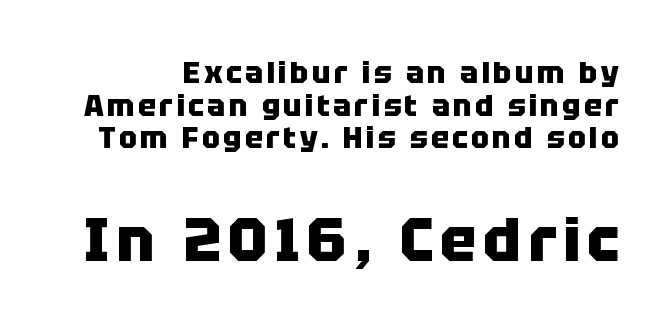
Q: Is the text bold? A: Yes.
Q: Is the text italic (slanted)? A: No, it is upright.
Q: Is the typeface a serif or a sans-serif typeface? A: Sans-serif.
Q: Is the text underlined? A: No.
Q: Is the spacing between lines tight, normal or loose? A: Tight.
Q: Which block of text is set in a larger size, the first (top) or the second (bottom)? A: The second (bottom) one.
Q: Width (condensed, normal, or wide)? A: Normal.
Q: Stroke contrast? A: Low.
Q: x-height? A: Large.
Q: Monospaced? A: No.
